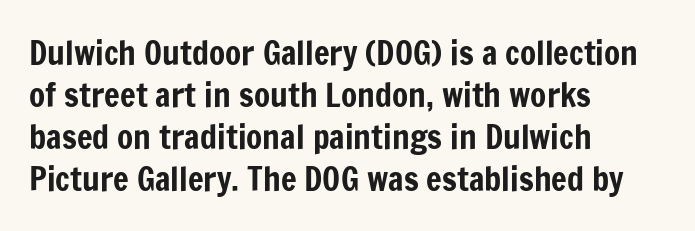
{"serif": "no", "italic": "no", "width": "condensed", "stroke_contrast": "low", "x_height": "medium", "monospaced": "no", "underline": "no", "align": "left", "line_spacing": "normal", "line_spacing_ratio": 1.27, "letter_spacing": "normal", "letter_spacing_em": 0.0, "glyph_px": 33}
